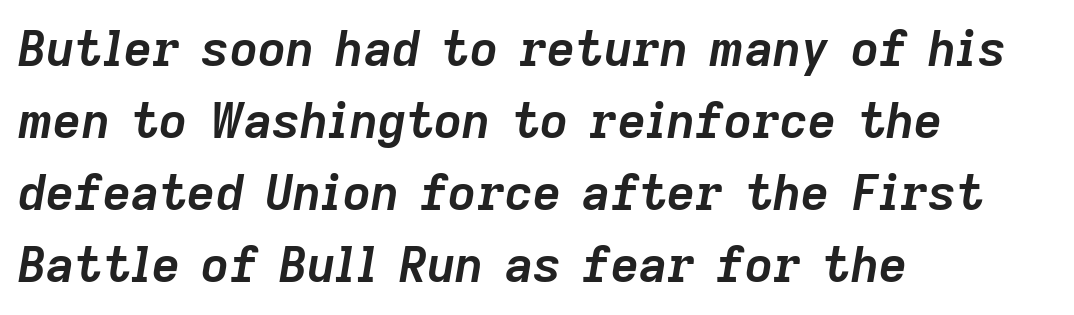
The image shows 49 px semibold type, italic (leaning right); set left-aligned, normal line spacing (1.47x), normal letter spacing, not underlined; low stroke contrast and a medium x-height.
